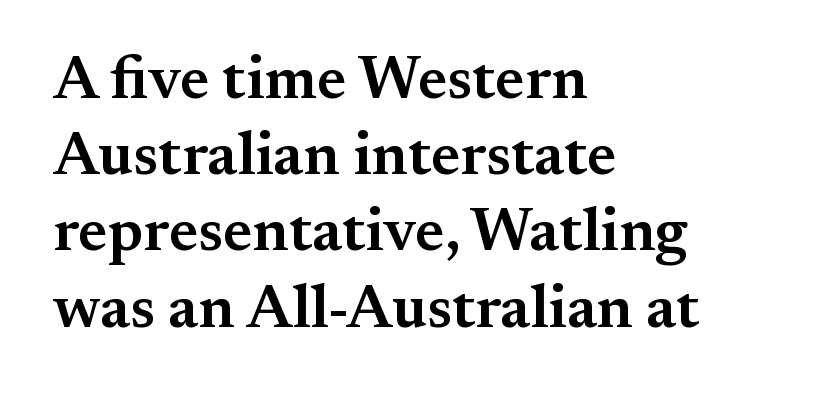
Regarding serifs, this sample has them. This sample keeps an unexceptional amount of space between lines. Tracking value appears to be zero — textbook default spacing. Check under the words: just untouched page. The rendering uses natural spacing where letterforms have individual widths. The lettering stays uniformly vertical, giving the passage a roman look.
